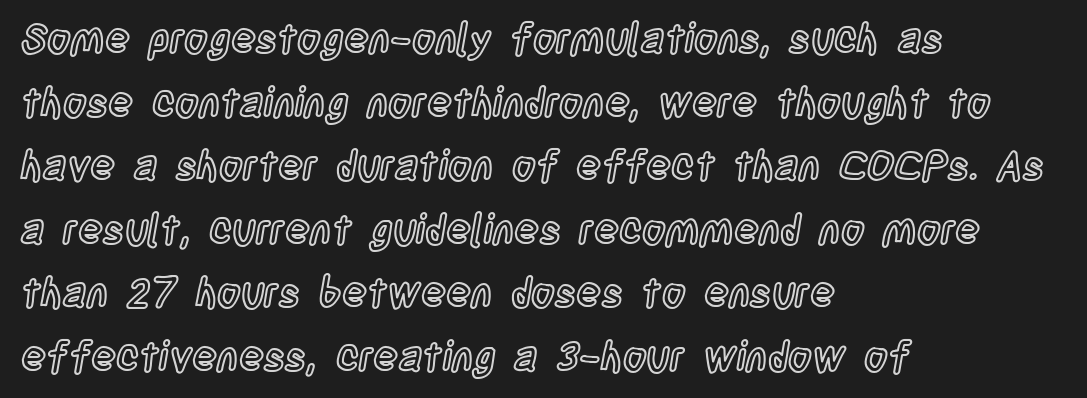
{"width": "condensed", "x_height": "large", "monospaced": "no", "underline": "no", "align": "left", "line_spacing": "normal", "line_spacing_ratio": 1.55, "letter_spacing": "normal", "letter_spacing_em": 0.0, "glyph_px": 41}
